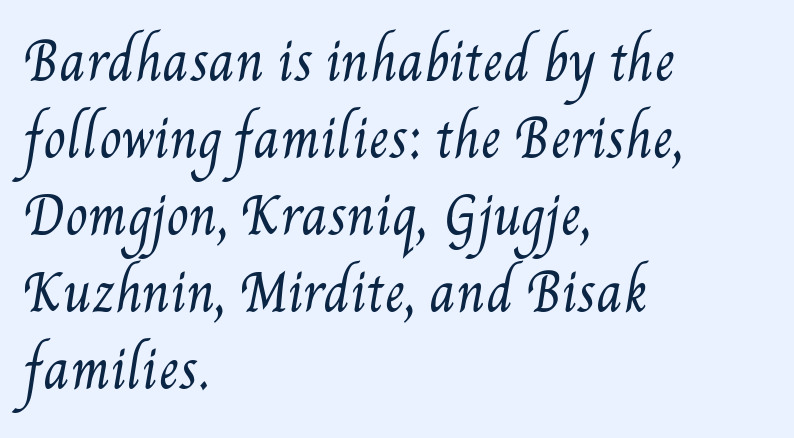
Weight class: somewhere from thin through regular. Summary of vertical rhythm: regular, with standard interline spacing. Character widths vary here, with narrow letters taking less room than wide ones. Look at the tracking — it's just the regular setting, nothing added. Glance below the letters and you will spot only blank space. Typeset ragged right — the left edge is the straight one.
